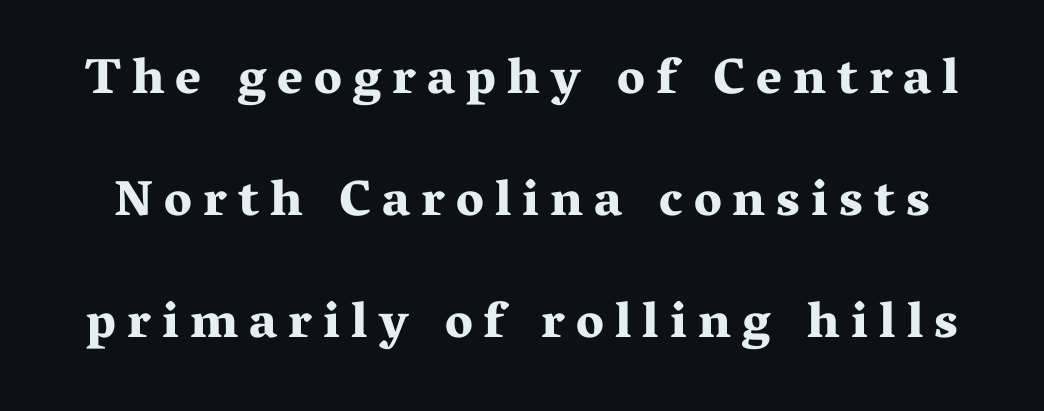
These words are printed bold, with thick strokes throughout. Tracking value appears strongly positive — letters spread wide. Has an underline been added? It has not. The specimen reads as upright at a glance. Vertical spacing — loose. Do the characters align in a grid? No, the font is proportional.
